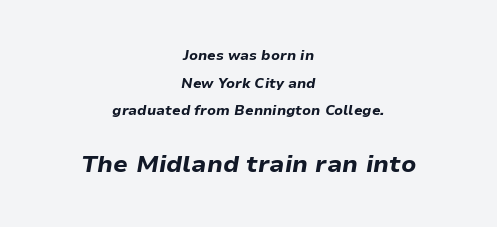
The image shows 24 px bold type, italic (leaning right); set centered, loose line spacing (1.98x), normal letter spacing, not underlined; the second (bottom) block is 1.71x larger.
